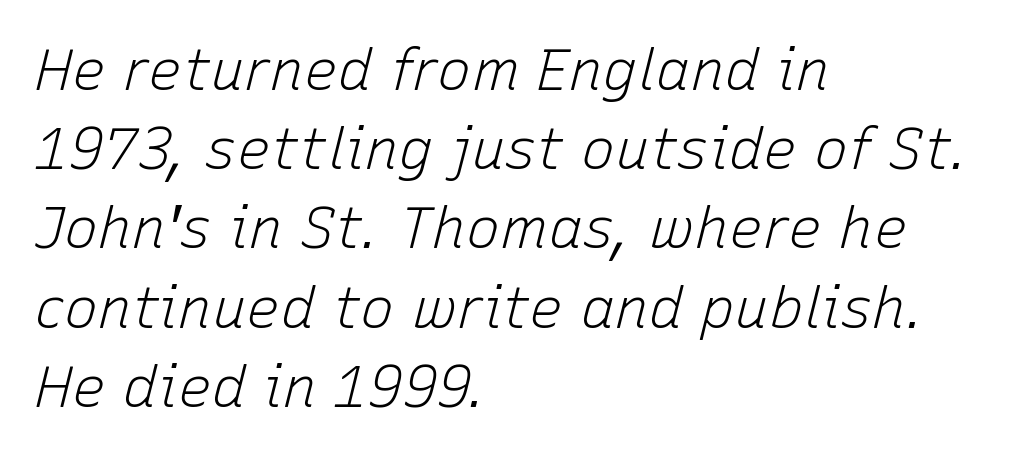
{"italic": "yes", "lean": "right", "slant_degrees": 15, "bold": "no", "weight": "light", "width": "normal", "stroke_contrast": "low", "x_height": "medium", "monospaced": "no", "underline": "no", "align": "left", "line_spacing": "normal", "line_spacing_ratio": 1.39, "letter_spacing": "normal", "letter_spacing_em": 0.0, "glyph_px": 57}
